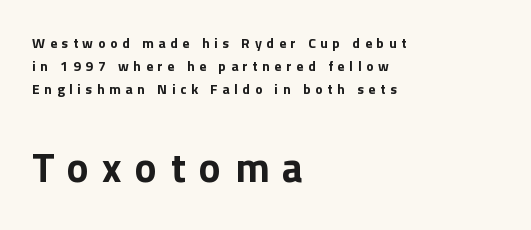
Reading down the column, the eye jumps a familiar distance to each next line. The face used here is proportionally spaced, like ordinary book or web type. The passage shown begins with its smaller block and ends with its larger one. Posture: upright roman. The passage shown is not underscored anywhere. The typesetter chose a ragged-right arrangement here.
